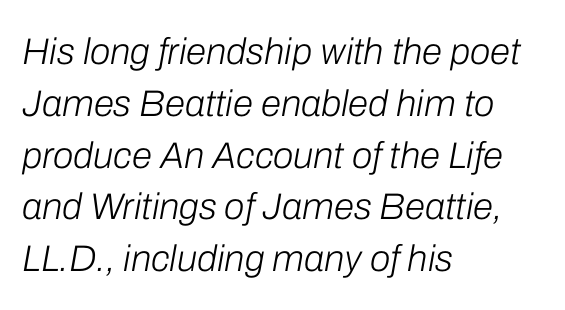
{"italic": "yes", "lean": "right", "slant_degrees": 10, "bold": "no", "weight": "light", "width": "normal", "stroke_contrast": "low", "x_height": "medium", "monospaced": "no", "underline": "no", "align": "left", "line_spacing": "normal", "line_spacing_ratio": 1.4, "letter_spacing": "normal", "letter_spacing_em": 0.0, "glyph_px": 37}
